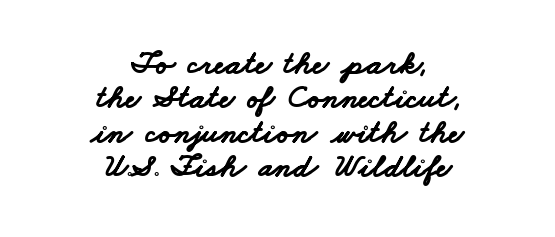
Are there feet on the stems? There aren't — it's a sans. Nobody drew a line under any word here. The letters advance in unequal steps, a hallmark of proportional type. How are the letters spaced? Ordinarily, with no added tracking. Honestly, the rows look squashed on top of each other. These lines stack symmetrically, like a column narrowing and widening about its center.
